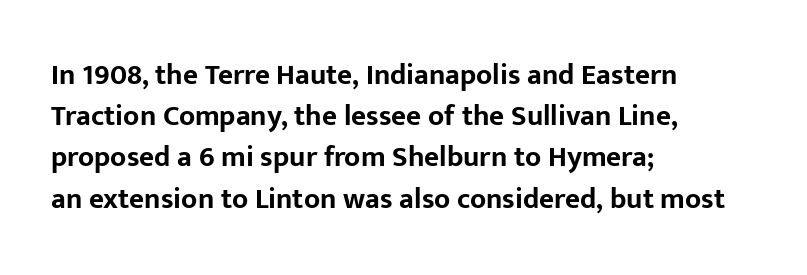
{"serif": "no", "italic": "no", "bold": "yes", "weight": "bold", "width": "normal", "stroke_contrast": "low", "x_height": "medium", "monospaced": "no", "underline": "no", "align": "left", "line_spacing": "normal", "line_spacing_ratio": 1.42, "letter_spacing": "normal", "letter_spacing_em": 0.0, "glyph_px": 29}
